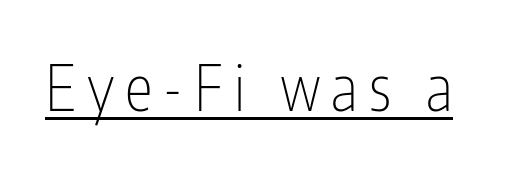
Does a line run under the words? Yes, clearly. The letters advance in unequal steps, a hallmark of proportional type. Counters stay open thanks to moderate or lighter strokes. Is this a sans? Yes — the strokes have no serifs. Ordinary non-slanted type is in use.
